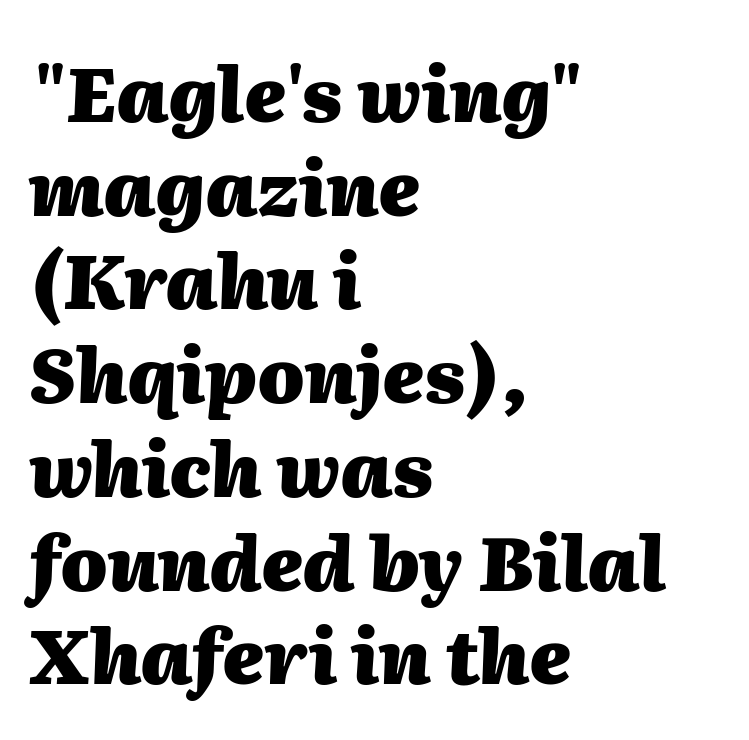
{"italic": "yes", "lean": "right", "slant_degrees": 2, "bold": "yes", "weight": "heavy", "width": "normal", "stroke_contrast": "medium", "x_height": "medium", "monospaced": "no", "underline": "no", "align": "left", "line_spacing": "normal", "line_spacing_ratio": 1.25, "letter_spacing": "normal", "letter_spacing_em": 0.0, "glyph_px": 75}
